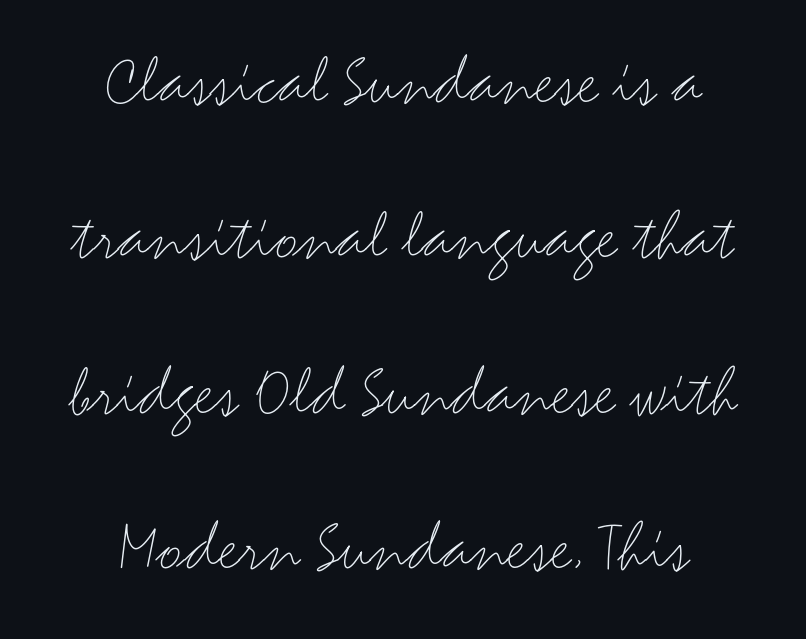
This rendering leaves character spacing at its baseline value. Do the characters align in a grid? No, the font is proportional. Summary of weight: not heavy and not bold. Summary of vertical rhythm: relaxed, with wide interline spacing.
